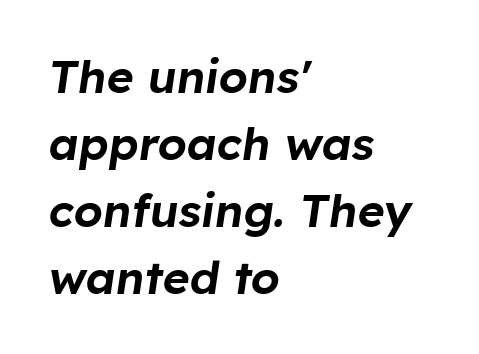
Q: Is the text italic (slanted)? A: Yes, it leans right by about 8 degrees.
Q: Is the text underlined? A: No.
Q: How is the paragraph aligned? A: Left-aligned.
Q: Is the spacing between letters normal or unusually wide? A: Normal.
Q: Is the spacing between lines tight, normal or loose? A: Normal.
Q: Width (condensed, normal, or wide)? A: Normal.
Q: Stroke contrast? A: Low.
Q: x-height? A: Medium.
Q: Monospaced? A: No.
